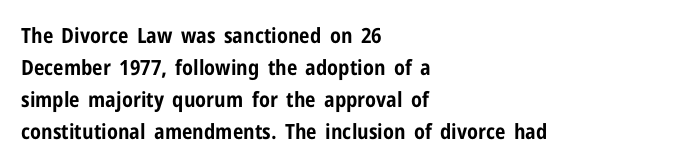
Q: Is the text bold? A: Yes.
Q: Is the text italic (slanted)? A: No, it is upright.
Q: Is the text underlined? A: No.
Q: How is the paragraph aligned? A: Left-aligned.
Q: Is the spacing between letters normal or unusually wide? A: Normal.
Q: Is the spacing between lines tight, normal or loose? A: Normal.
